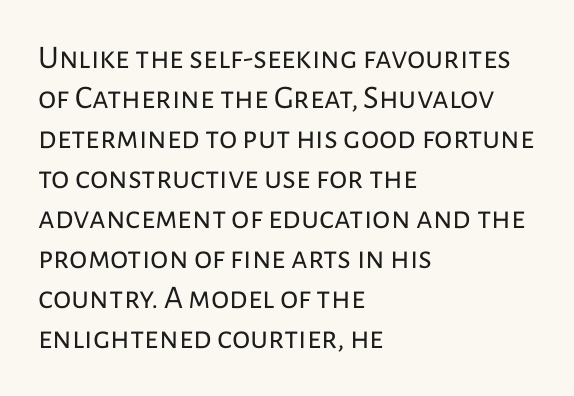
Q: Is the text bold? A: No.
Q: Is the text italic (slanted)? A: No, it is upright.
Q: Is the typeface a serif or a sans-serif typeface? A: Sans-serif.
Q: Is the text underlined? A: No.
Q: How is the paragraph aligned? A: Left-aligned.
Q: Is the spacing between letters normal or unusually wide? A: Normal.
Q: Width (condensed, normal, or wide)? A: Normal.
Q: Stroke contrast? A: Low.
Q: x-height? A: Medium.
Q: Monospaced? A: No.
